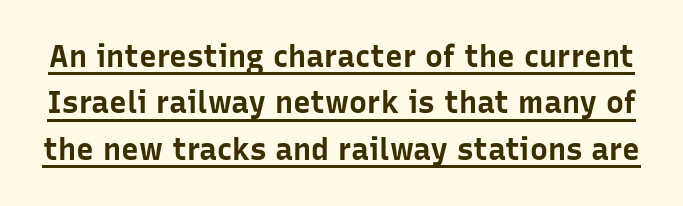
There is no visible air inserted between adjacent glyphs. Rendered with straight, roman letterforms. Note the varied advance widths — an 'i' is clearly narrower than an 'm'. A sans-serif font was chosen for this passage. You can see a thin bar hugging the bottom of the glyphs. What weight is shown? A full bold with thick strokes.
